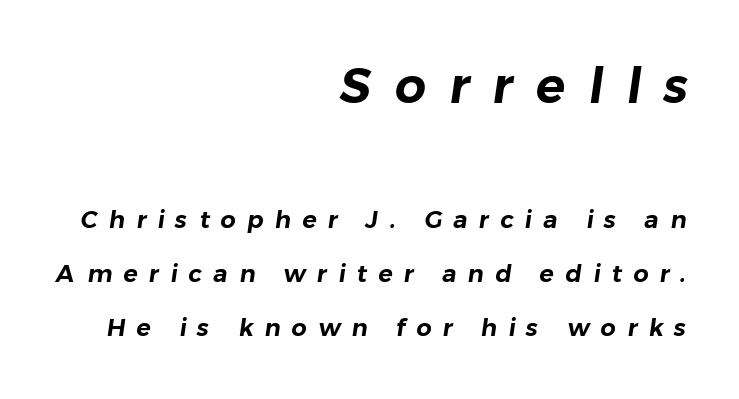
A typesetter would call this proportional, since set widths differ per character. These lines are composed in type without serifs. Which margin do the lines hug? The right one — the left edge is uneven. Honestly, there is no underline to notice here at all. In this sample the first text group is rendered at the bigger scale. The line texture is sparse and dotted thanks to wide tracking.
